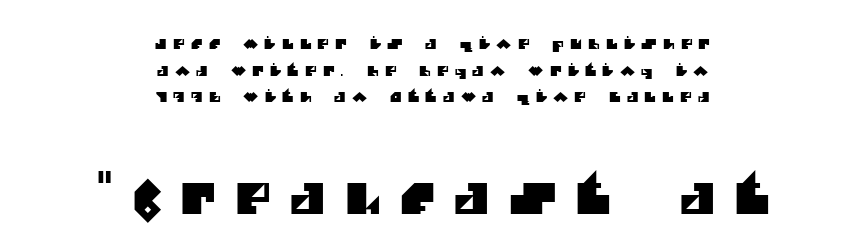
The space between consecutive lines is lavish. Top chunk: small. Bottom chunk: large. Students, note that the glyphs here are deliberately spaced far apart. Think of a printed novel: that variable character pitch is what you see here.
